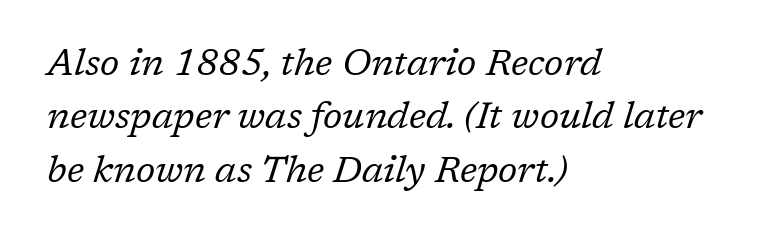
{"serif": "yes", "italic": "yes", "lean": "right", "slant_degrees": 17, "bold": "no", "weight": "regular", "width": "normal", "stroke_contrast": "low", "x_height": "medium", "monospaced": "no", "underline": "no", "align": "left", "line_spacing": "normal", "line_spacing_ratio": 1.44, "letter_spacing": "normal", "letter_spacing_em": 0.0, "glyph_px": 37}
